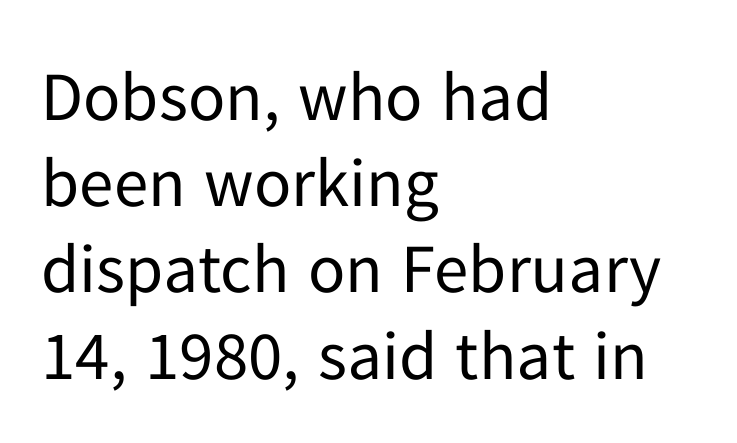
The image shows 69 px regular-weight sans-serif type, upright; set left-aligned, normal line spacing (1.25x), normal letter spacing, not underlined; low stroke contrast and a medium x-height.
